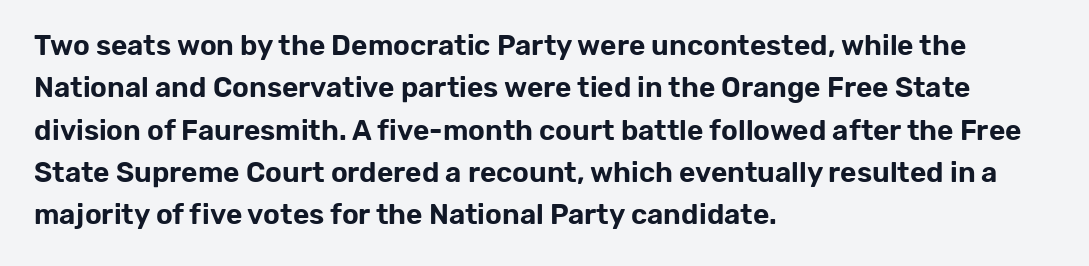
The image shows 28 px sans-serif type, upright; set left-aligned, normal line spacing (1.51x), normal letter spacing, not underlined; low stroke contrast and a medium x-height.
